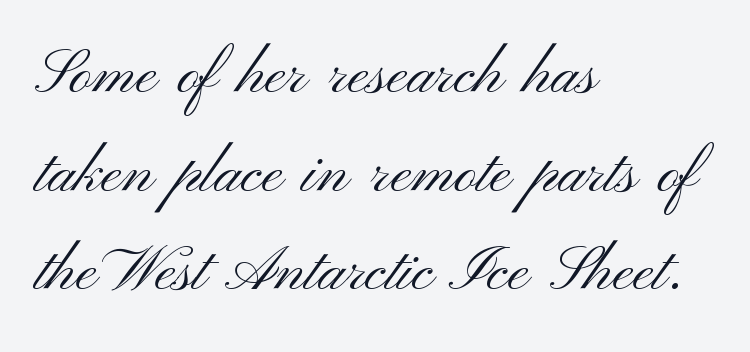
Q: Is the text bold? A: No.
Q: Is the text italic (slanted)? A: Yes.
Q: Is the typeface a serif or a sans-serif typeface? A: Sans-serif.
Q: Is the text underlined? A: No.
Q: How is the paragraph aligned? A: Left-aligned.
Q: Is the spacing between letters normal or unusually wide? A: Normal.
Q: Is the spacing between lines tight, normal or loose? A: Normal.
Q: Width (condensed, normal, or wide)? A: Wide.
Q: Stroke contrast? A: Medium.
Q: x-height? A: Small.
Q: Monospaced? A: No.
